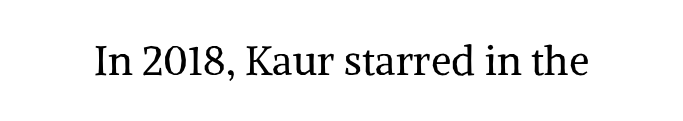
The image shows 41 px regular-weight serif type, upright; set normal letter spacing, not underlined; medium stroke contrast and a medium x-height.
